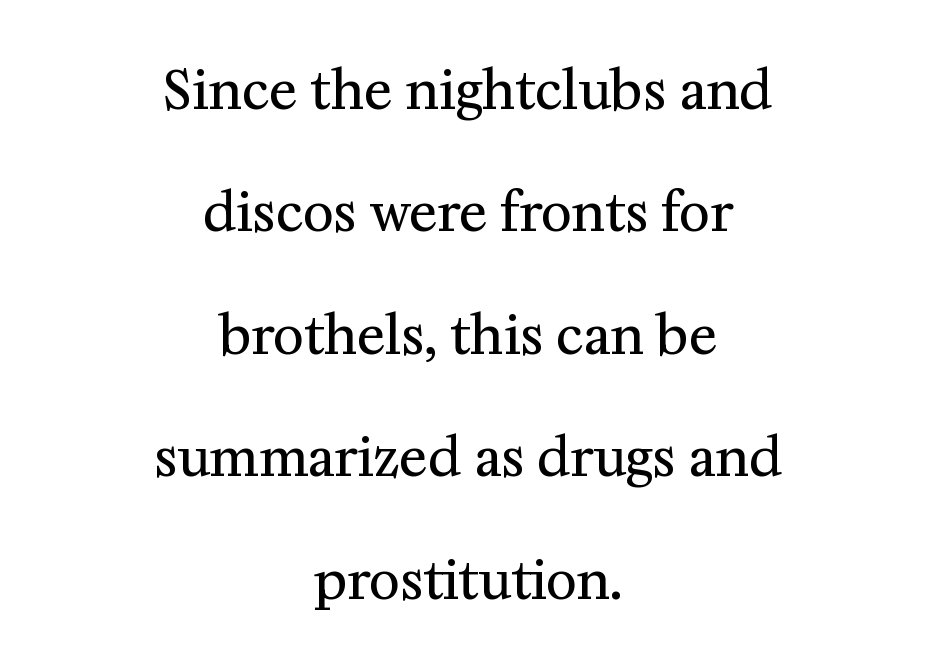
The image shows 53 px regular-weight serif type, upright; set centered, loose line spacing (2.31x), normal letter spacing, not underlined; medium stroke contrast and a medium x-height.
